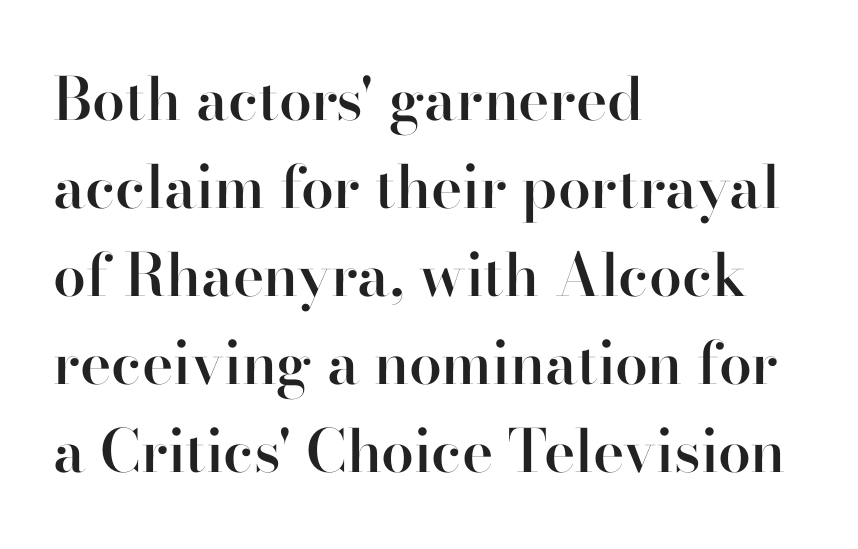
The image shows 59 px semibold serif type, upright; set left-aligned, normal line spacing (1.49x), normal letter spacing, not underlined; high stroke contrast and a small x-height.
